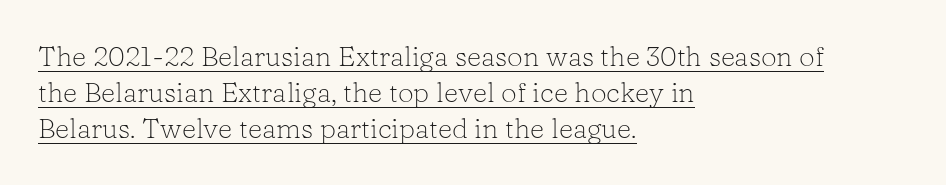
{"serif": "yes", "italic": "no", "bold": "no", "weight": "light", "width": "normal", "stroke_contrast": "low", "x_height": "medium", "monospaced": "no", "underline": "yes", "align": "left", "line_spacing": "normal", "line_spacing_ratio": 1.29, "letter_spacing": "normal", "letter_spacing_em": 0.0, "glyph_px": 28}
